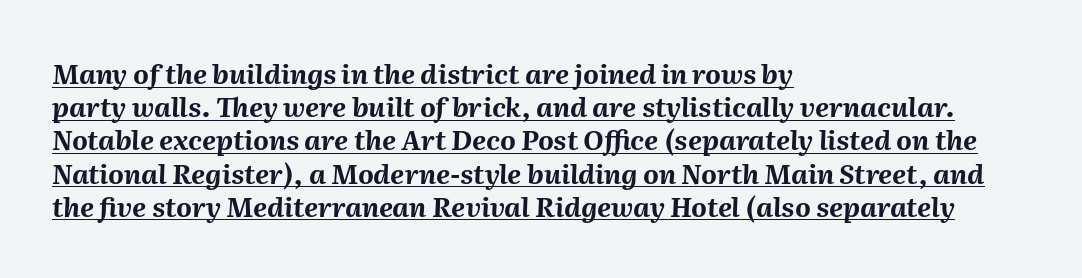
Looking at the ascenders, they clearly lean. Standard letterfit; no display-style spreading of the glyphs. Line beginnings align vertically; line endings do not. Stroke thickness is high; the sample reads as a true bold. The words here are underlined.
